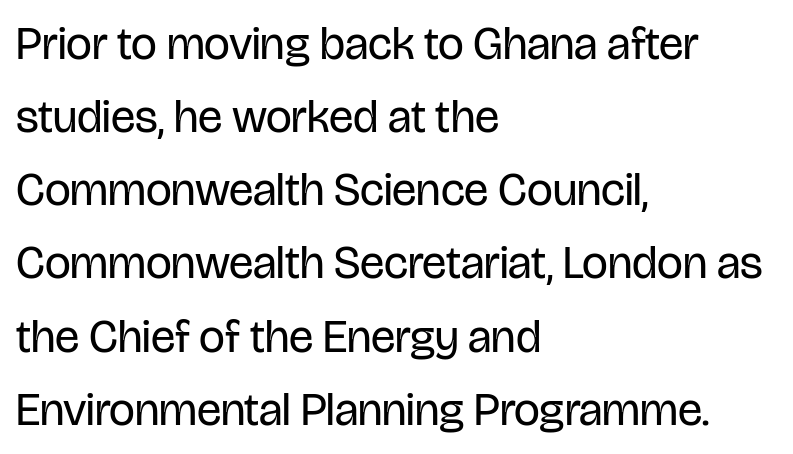
{"serif": "no", "italic": "no", "bold": "no", "weight": "regular", "width": "condensed", "stroke_contrast": "low", "x_height": "large", "monospaced": "no", "underline": "no", "align": "left", "line_spacing": "normal", "line_spacing_ratio": 1.59, "letter_spacing": "normal", "letter_spacing_em": 0.0, "glyph_px": 46}
